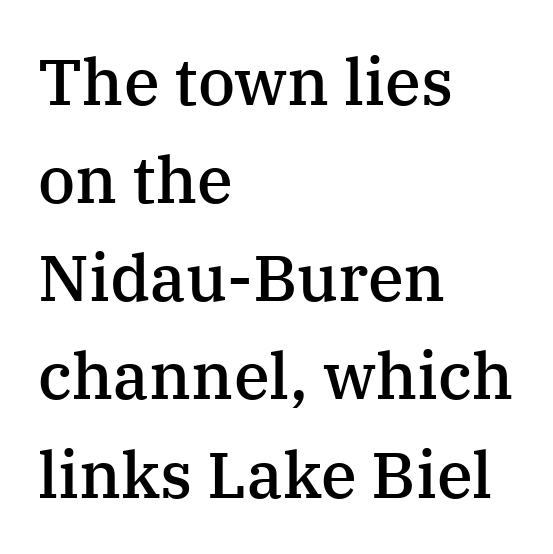
The image shows 65 px semibold serif type, upright; set left-aligned, normal line spacing (1.51x), normal letter spacing, not underlined; medium stroke contrast and a medium x-height.
